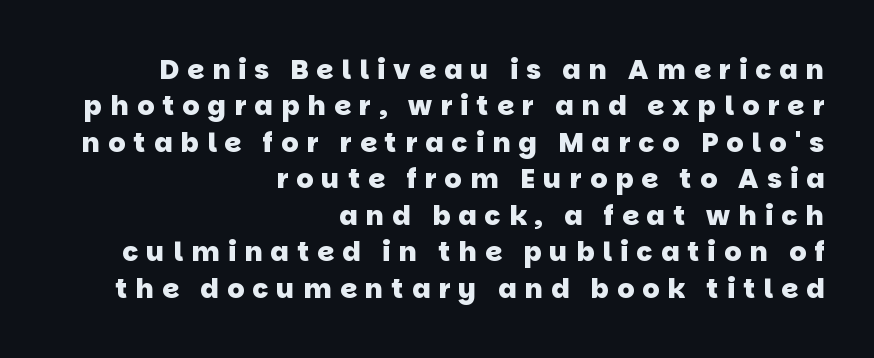
Q: Is the text bold? A: Yes.
Q: Is the text underlined? A: No.
Q: How is the paragraph aligned? A: Right-aligned.
Q: Is the spacing between letters normal or unusually wide? A: Unusually wide.
Q: Is the spacing between lines tight, normal or loose? A: Normal.
